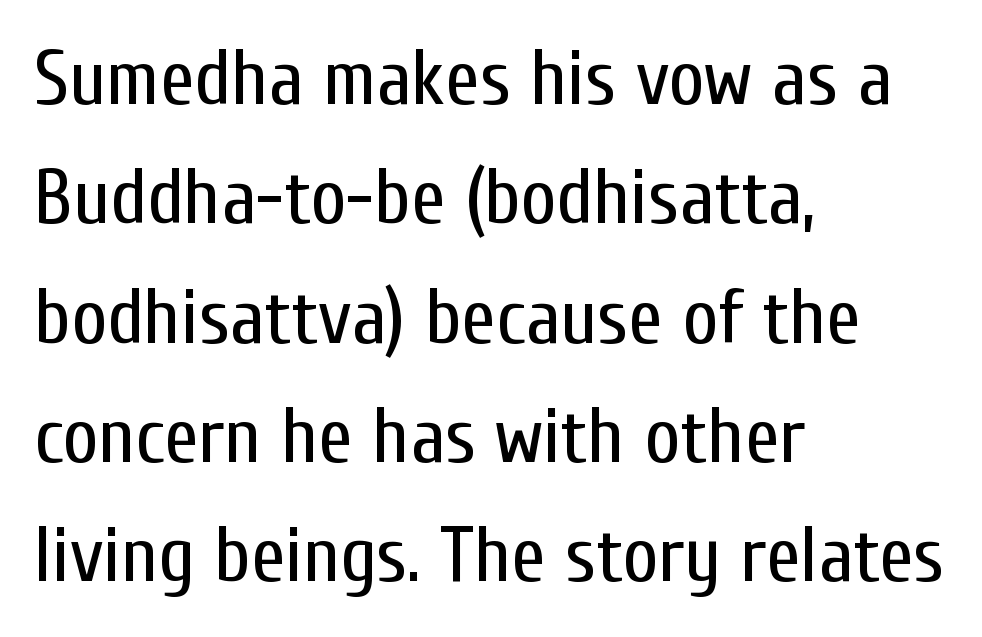
Q: Is the text bold? A: No.
Q: Is the text italic (slanted)? A: No, it is upright.
Q: Is the typeface a serif or a sans-serif typeface? A: Sans-serif.
Q: Is the text underlined? A: No.
Q: How is the paragraph aligned? A: Left-aligned.
Q: Is the spacing between letters normal or unusually wide? A: Normal.
Q: Is the spacing between lines tight, normal or loose? A: Normal.
Q: Width (condensed, normal, or wide)? A: Condensed.
Q: Stroke contrast? A: Low.
Q: x-height? A: Medium.
Q: Monospaced? A: No.
